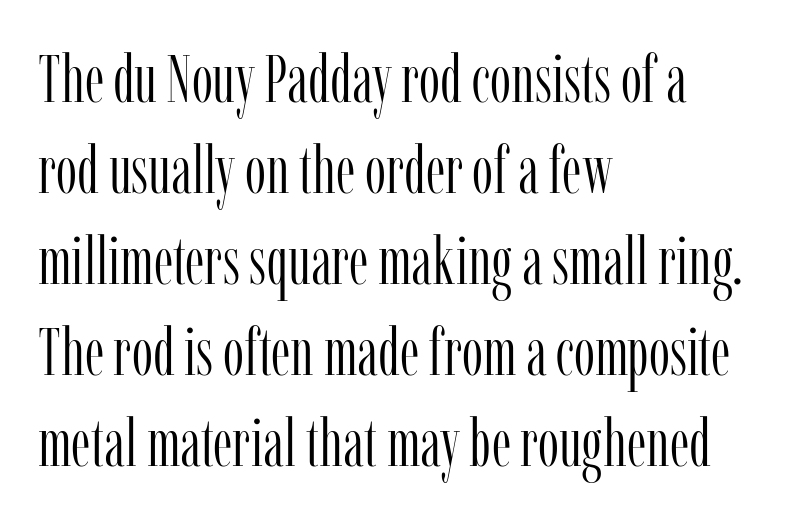
Q: Is the text bold? A: No.
Q: Is the text italic (slanted)? A: No, it is upright.
Q: Is the typeface a serif or a sans-serif typeface? A: Serif.
Q: Is the text underlined? A: No.
Q: How is the paragraph aligned? A: Left-aligned.
Q: Is the spacing between letters normal or unusually wide? A: Normal.
Q: Is the spacing between lines tight, normal or loose? A: Normal.
Q: Width (condensed, normal, or wide)? A: Condensed.
Q: Stroke contrast? A: Low.
Q: x-height? A: Medium.
Q: Monospaced? A: No.
